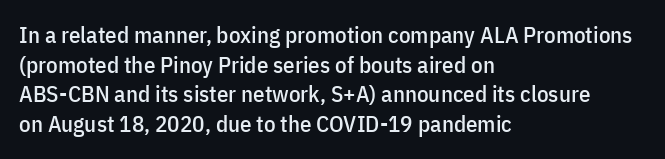
Q: Is the text italic (slanted)? A: No, it is upright.
Q: Is the text underlined? A: No.
Q: How is the paragraph aligned? A: Left-aligned.
Q: Is the spacing between letters normal or unusually wide? A: Normal.
Q: Is the spacing between lines tight, normal or loose? A: Normal.
